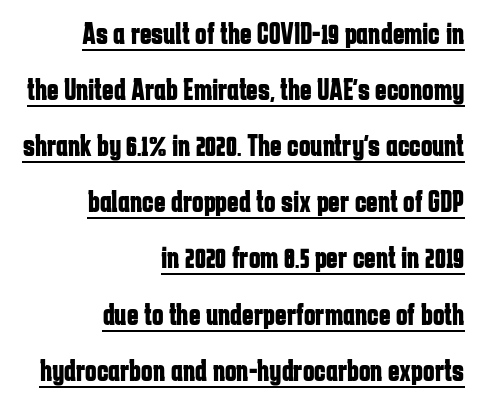
Q: Is the text bold? A: Yes.
Q: Is the text italic (slanted)? A: No, it is upright.
Q: Is the typeface a serif or a sans-serif typeface? A: Sans-serif.
Q: Is the text underlined? A: Yes.
Q: How is the paragraph aligned? A: Right-aligned.
Q: Is the spacing between letters normal or unusually wide? A: Normal.
Q: Width (condensed, normal, or wide)? A: Condensed.
Q: Stroke contrast? A: Low.
Q: x-height? A: Medium.
Q: Monospaced? A: No.
